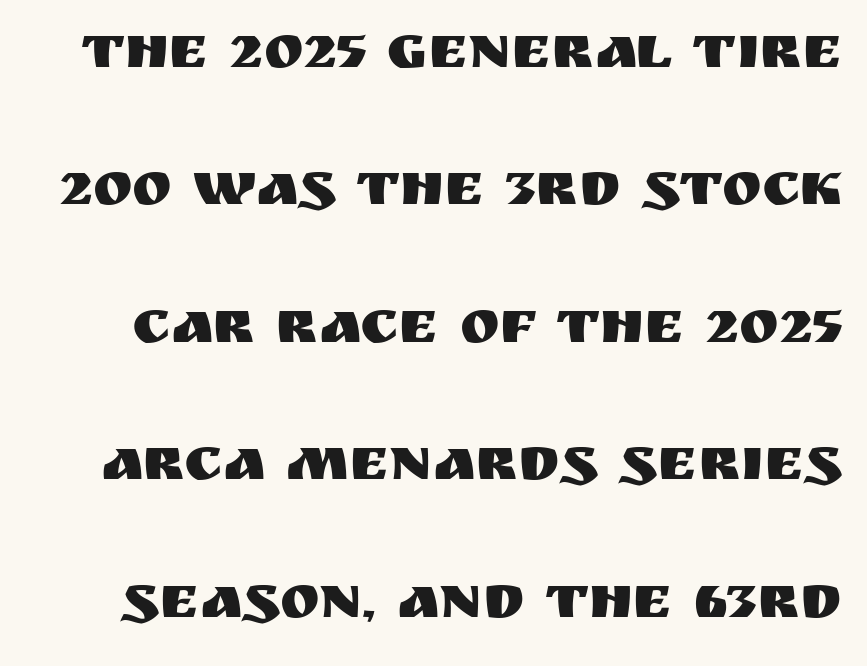
A typesetter would mark this as roman, not italic. Inter-character spacing is left at the font's built-in metrics. Interline gaps are noticeably wide in this sample. What kind of face is this? One without serifs — a sans.
